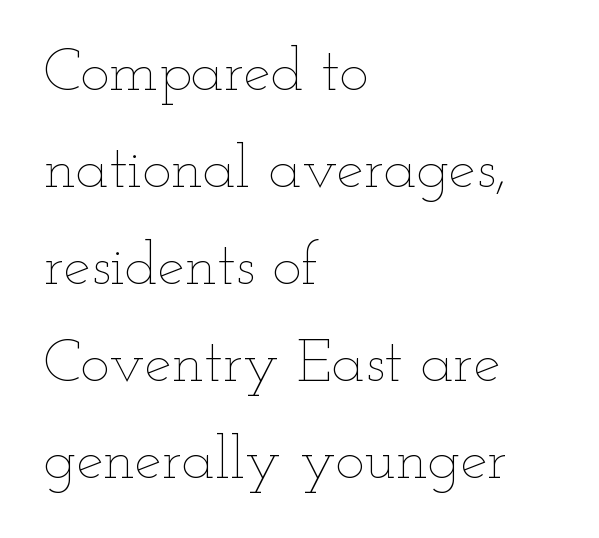
Descenders hang freely into open space. A roman cut, with each character standing at attention. Does extra space separate the letters? No, they use regular spacing. Proportional: the letters do not fall into vertical columns.
